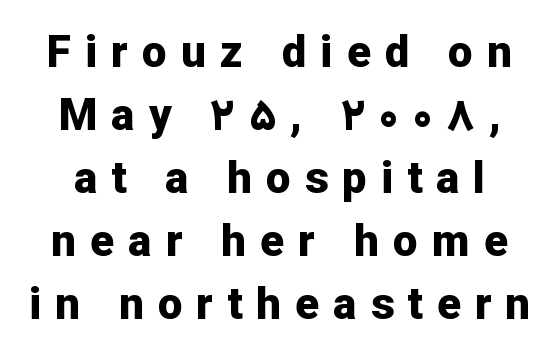
Posture: vertical. Is this a fixed-width face? No — the glyphs have proportional, varying widths. Any mark beneath the type? The region is blank. Observe the wide spacing: letters keep a clear distance from each other. Does the type have serifs? No, each stem ends abruptly.
